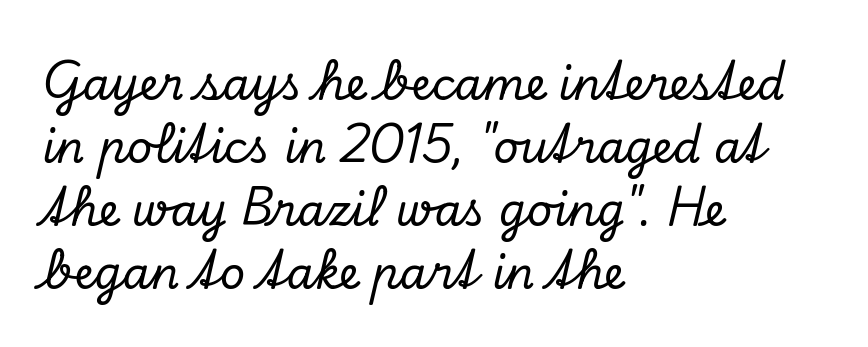
These lines sit exactly where default settings would place them. Line starts are locked; line ends wander. Tracking value appears to be zero — textbook default spacing. Observe the serifs anchoring each vertical stroke in this sample.
